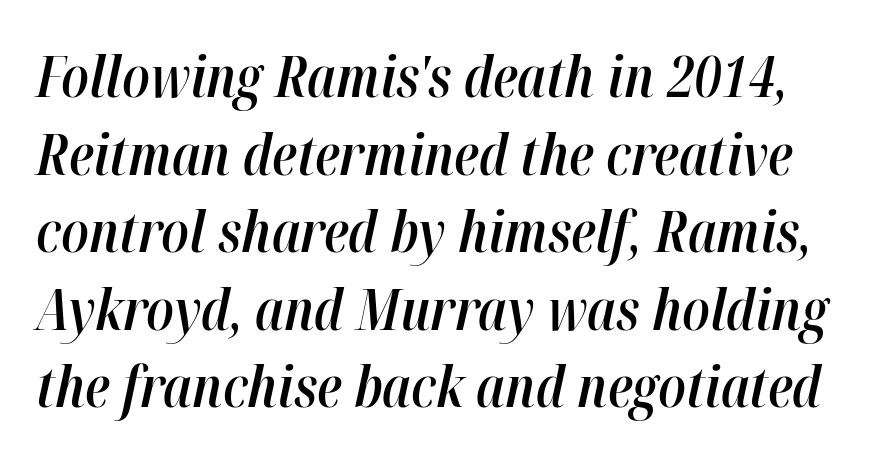
{"italic": "yes", "lean": "right", "slant_degrees": 12, "bold": "semi", "weight": "semibold", "width": "condensed", "stroke_contrast": "high", "x_height": "medium", "monospaced": "no", "underline": "no", "line_spacing": "normal", "line_spacing_ratio": 1.36, "letter_spacing": "normal", "letter_spacing_em": 0.0, "glyph_px": 57}
